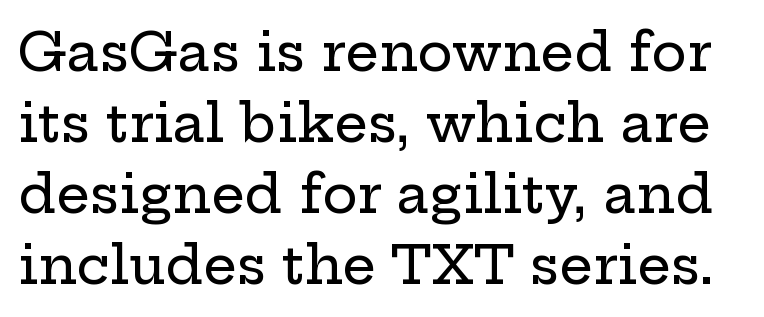
The rendering uses a moderate line-height, typical for paragraphs. Decoration check: the copy has no underline. Unlike a clean sans, this face finishes its strokes with serifs. Spacing verdict: proportional, widths tailored to each character.
